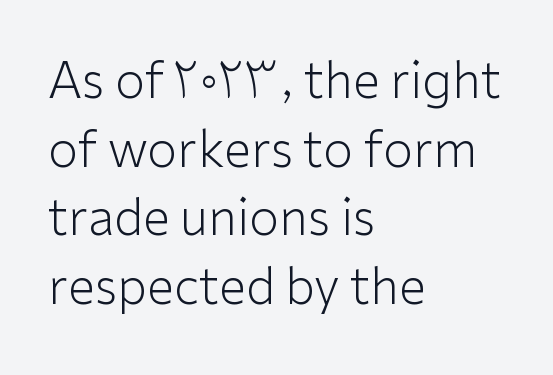
Q: Is the text bold? A: No.
Q: Is the text italic (slanted)? A: No, it is upright.
Q: Is the typeface a serif or a sans-serif typeface? A: Sans-serif.
Q: Is the text underlined? A: No.
Q: How is the paragraph aligned? A: Left-aligned.
Q: Is the spacing between letters normal or unusually wide? A: Normal.
Q: Is the spacing between lines tight, normal or loose? A: Normal.
Q: Width (condensed, normal, or wide)? A: Normal.
Q: Stroke contrast? A: Low.
Q: x-height? A: Medium.
Q: Monospaced? A: No.
